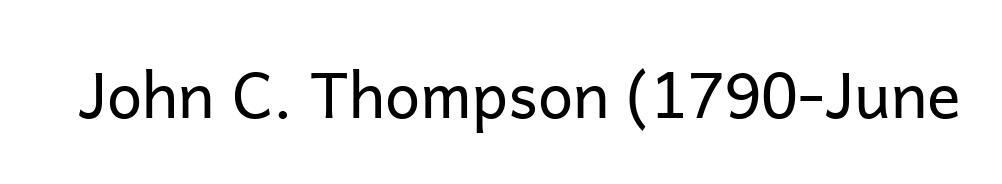
The passage shown is not bold in any degree. Honestly, the letter spacing is just normal — you wouldn't notice it. The characters display no serif detailing; their extremities are plain. Note the varied advance widths — an 'i' is clearly narrower than an 'm'. Letters rest on an invisible, unmarked baseline.
